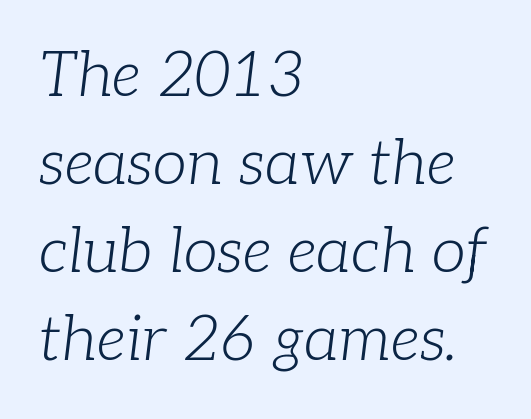
Lines of text with bare space underneath. The typography opts for an oblique posture over an upright one. A light-to-regular cut is what we see here. The lines are quadded left. Note the varied advance widths — an 'i' is clearly narrower than an 'm'. Letterform terminals end in serifs throughout the passage.
